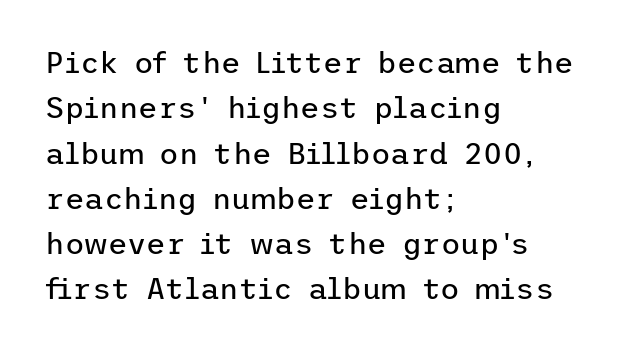
{"serif": "no", "italic": "no", "bold": "no", "weight": "regular", "width": "normal", "stroke_contrast": "low", "x_height": "medium", "underline": "no", "align": "left", "line_spacing": "normal", "line_spacing_ratio": 1.51, "letter_spacing": "normal", "letter_spacing_em": 0.0, "glyph_px": 30}
